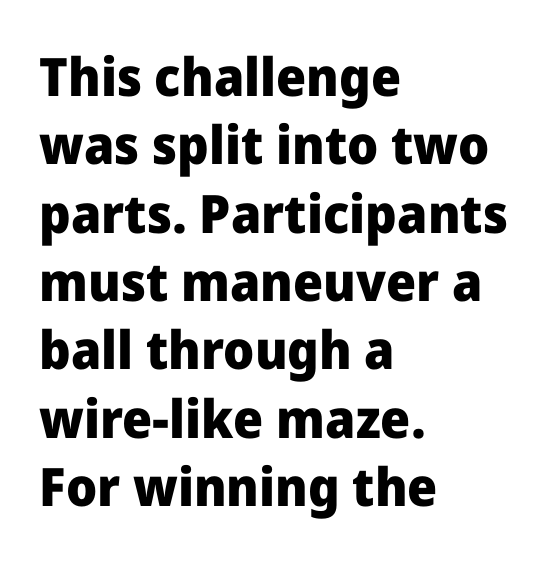
{"serif": "no", "italic": "no", "bold": "yes", "weight": "heavy", "width": "normal", "stroke_contrast": "low", "x_height": "medium", "monospaced": "no", "underline": "no", "align": "left", "line_spacing": "normal", "line_spacing_ratio": 1.29, "letter_spacing": "normal", "letter_spacing_em": 0.0, "glyph_px": 53}
